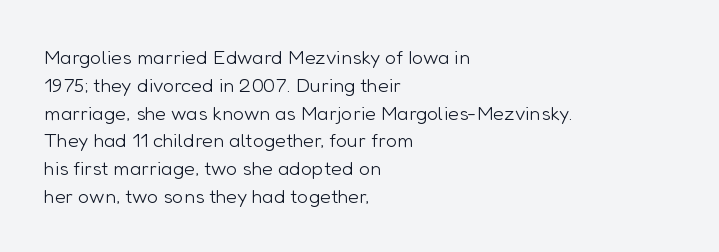
Q: Is the text bold? A: No.
Q: Is the text italic (slanted)? A: No, it is upright.
Q: Is the text underlined? A: No.
Q: How is the paragraph aligned? A: Left-aligned.
Q: Is the spacing between letters normal or unusually wide? A: Normal.
Q: Is the spacing between lines tight, normal or loose? A: Normal.
